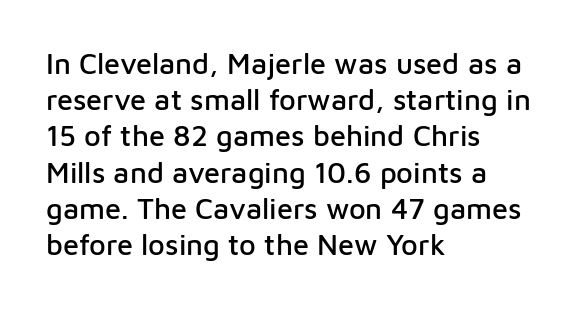
Nope, no serifs anywhere on these letters. Is this a fixed-width face? No — the glyphs have proportional, varying widths. A normal amount of white space separates one row of letters from the next. Beneath every word, the page is bare. Nope, not italic — everything's standing straight.
